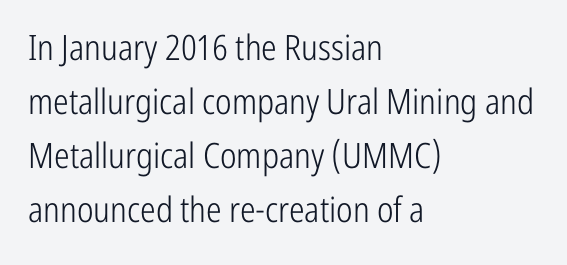
The image shows 35 px light, condensed sans-serif type, upright; set left-aligned, normal line spacing (1.54x), normal letter spacing, not underlined; low stroke contrast and a medium x-height.
